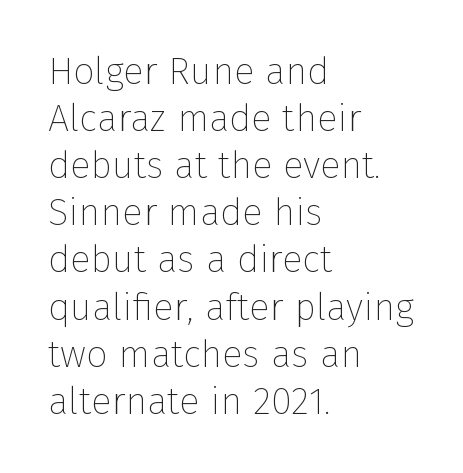
Q: Is the text bold? A: No.
Q: Is the text italic (slanted)? A: No, it is upright.
Q: Is the typeface a serif or a sans-serif typeface? A: Sans-serif.
Q: Is the text underlined? A: No.
Q: How is the paragraph aligned? A: Left-aligned.
Q: Is the spacing between letters normal or unusually wide? A: Normal.
Q: Width (condensed, normal, or wide)? A: Normal.
Q: Stroke contrast? A: Low.
Q: x-height? A: Medium.
Q: Monospaced? A: No.
